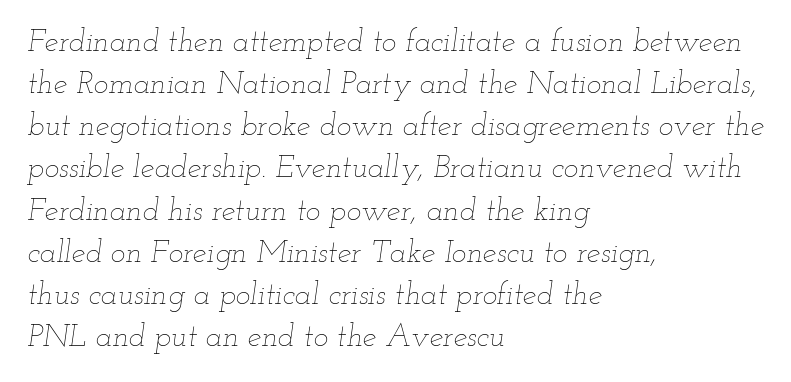
Q: Is the text bold? A: No.
Q: Is the text italic (slanted)? A: Yes, it leans right by about 12 degrees.
Q: Is the text underlined? A: No.
Q: How is the paragraph aligned? A: Left-aligned.
Q: Is the spacing between letters normal or unusually wide? A: Normal.
Q: Is the spacing between lines tight, normal or loose? A: Normal.
Q: Width (condensed, normal, or wide)? A: Wide.
Q: Stroke contrast? A: Low.
Q: x-height? A: Small.
Q: Monospaced? A: No.
